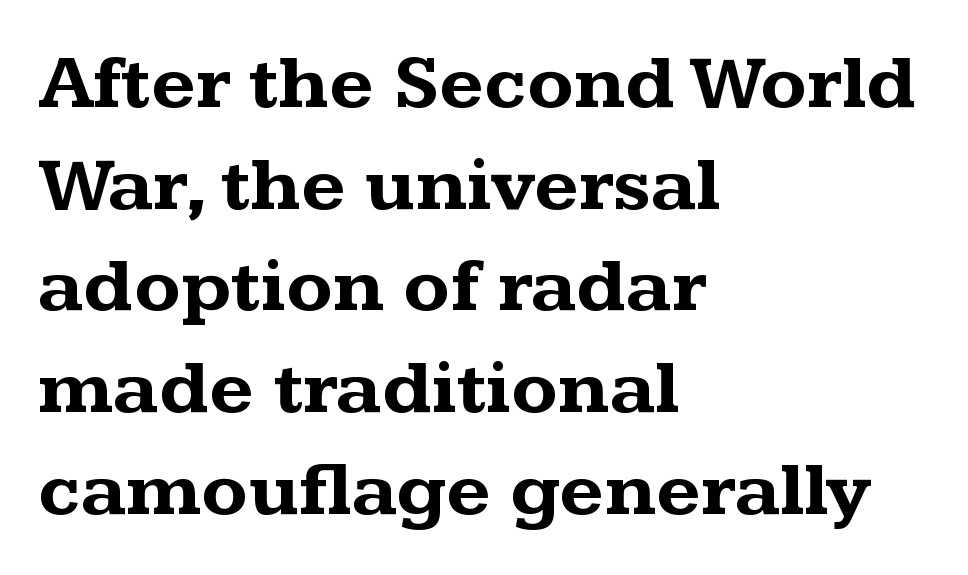
Q: Is the text bold? A: Yes.
Q: Is the text italic (slanted)? A: No, it is upright.
Q: Is the typeface a serif or a sans-serif typeface? A: Serif.
Q: Is the text underlined? A: No.
Q: How is the paragraph aligned? A: Left-aligned.
Q: Is the spacing between letters normal or unusually wide? A: Normal.
Q: Is the spacing between lines tight, normal or loose? A: Normal.
Q: Width (condensed, normal, or wide)? A: Wide.
Q: Stroke contrast? A: Medium.
Q: x-height? A: Medium.
Q: Monospaced? A: No.
